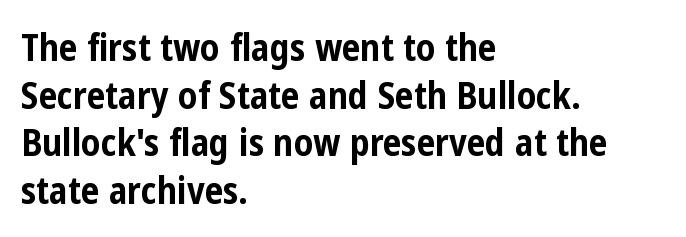
The image shows 37 px bold, condensed sans-serif type, upright; set left-aligned, normal line spacing (1.29x), normal letter spacing, not underlined; low stroke contrast and a medium x-height.
